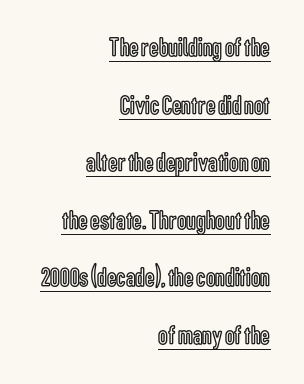
In terms of letterspacing, this is plain default setting. A rule runs beneath these lines of type. A roman cut, with each character standing at attention. This block would shrink considerably if given ordinary leading; it's expanded now.
